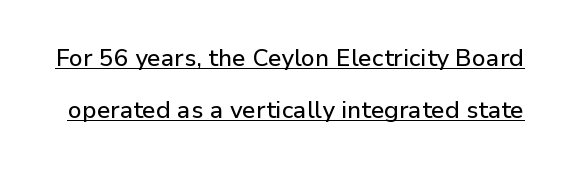
{"italic": "no", "underline": "yes", "line_spacing": "loose", "line_spacing_ratio": 2.17, "letter_spacing": "normal", "letter_spacing_em": 0.0, "glyph_px": 24}
